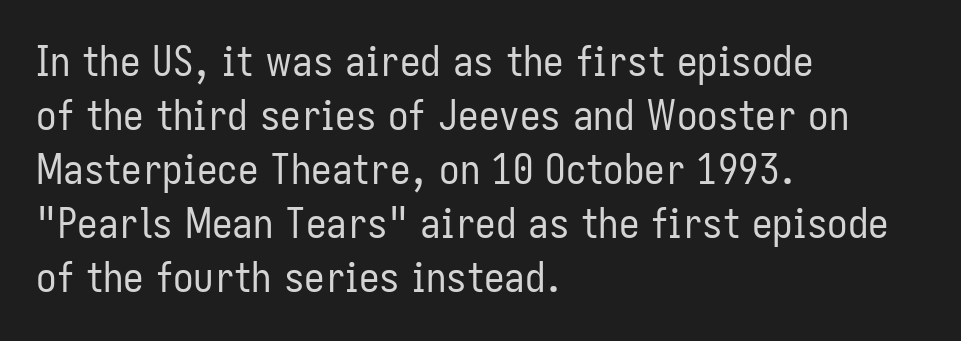
Q: Is the text bold? A: No.
Q: Is the text italic (slanted)? A: No, it is upright.
Q: Is the typeface a serif or a sans-serif typeface? A: Sans-serif.
Q: Is the text underlined? A: No.
Q: How is the paragraph aligned? A: Left-aligned.
Q: Is the spacing between letters normal or unusually wide? A: Normal.
Q: Is the spacing between lines tight, normal or loose? A: Normal.
Q: Width (condensed, normal, or wide)? A: Condensed.
Q: Stroke contrast? A: Low.
Q: x-height? A: Medium.
Q: Monospaced? A: No.
